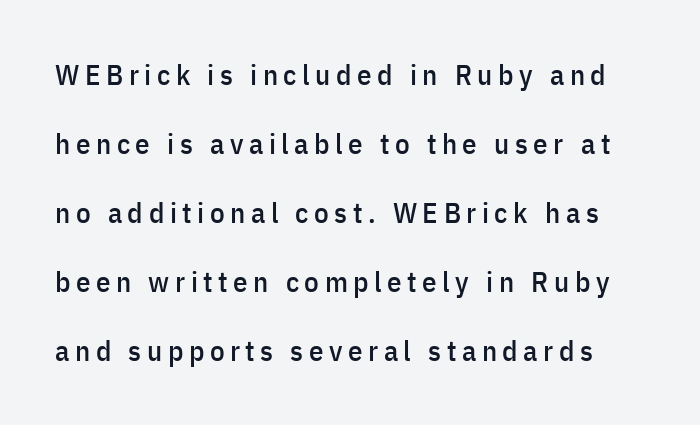
Q: Is the text italic (slanted)? A: No, it is upright.
Q: Is the typeface a serif or a sans-serif typeface? A: Sans-serif.
Q: Is the text underlined? A: No.
Q: Is the spacing between lines tight, normal or loose? A: Loose.
Q: Width (condensed, normal, or wide)? A: Condensed.
Q: Stroke contrast? A: Low.
Q: x-height? A: Medium.
Q: Monospaced? A: No.
